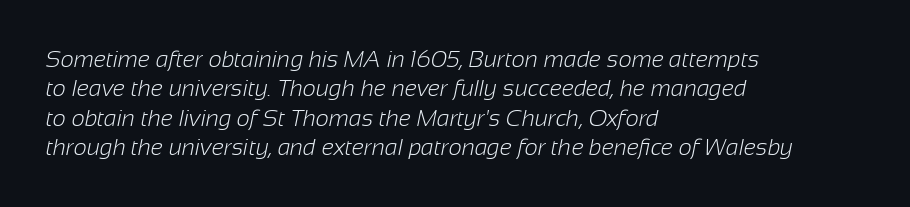
Q: Is the text bold? A: No.
Q: Is the text underlined? A: No.
Q: How is the paragraph aligned? A: Left-aligned.
Q: Is the spacing between letters normal or unusually wide? A: Normal.
Q: Is the spacing between lines tight, normal or loose? A: Normal.
